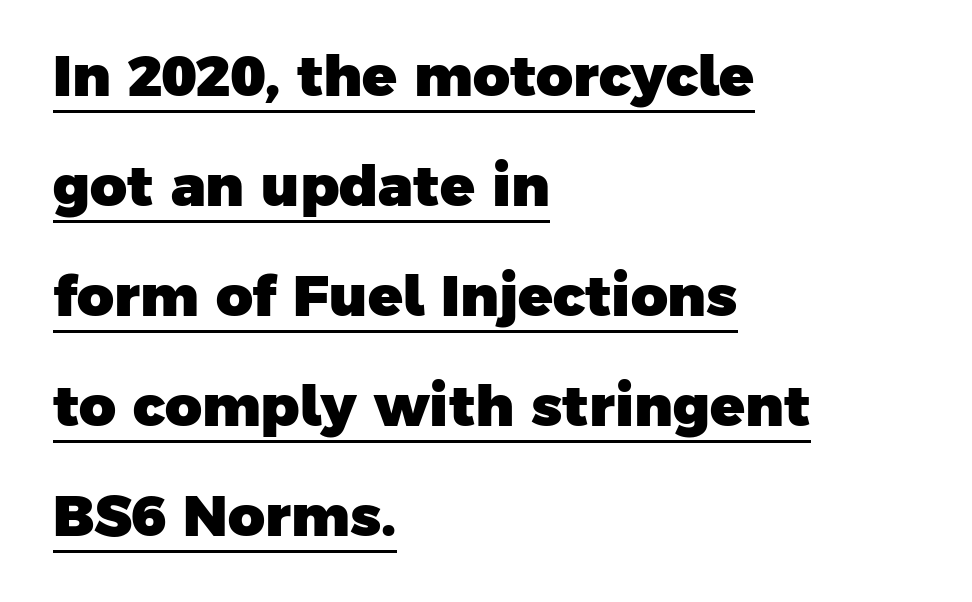
Q: Is the text bold? A: Yes.
Q: Is the typeface a serif or a sans-serif typeface? A: Sans-serif.
Q: Is the text underlined? A: Yes.
Q: How is the paragraph aligned? A: Left-aligned.
Q: Is the spacing between letters normal or unusually wide? A: Normal.
Q: Is the spacing between lines tight, normal or loose? A: Loose.
Q: Width (condensed, normal, or wide)? A: Normal.
Q: Stroke contrast? A: Low.
Q: x-height? A: Medium.
Q: Monospaced? A: No.
